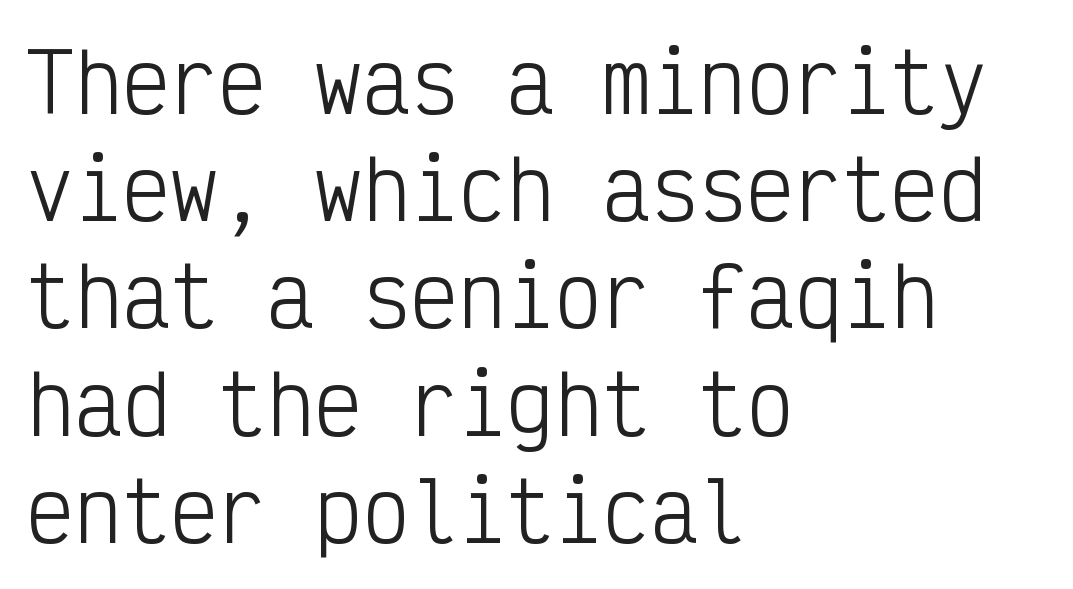
On a weight scale, this lands at 450 or below. The tracking reads as untouched default to a designer's eye. The text block is weighted toward the left margin, trailing off unevenly rightward. A typesetter would call this monospace, since all characters share one set width. You can tell it's not italic because the verticals are truly vertical.
